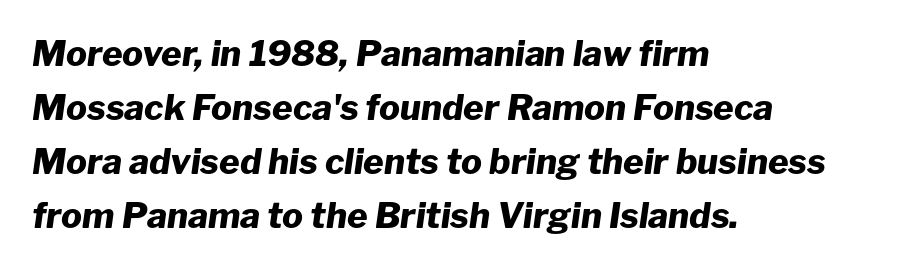
The image shows 35 px heavy type, italic (leaning right); set left-aligned, normal line spacing (1.54x), normal letter spacing, not underlined; low stroke contrast and a medium x-height.
